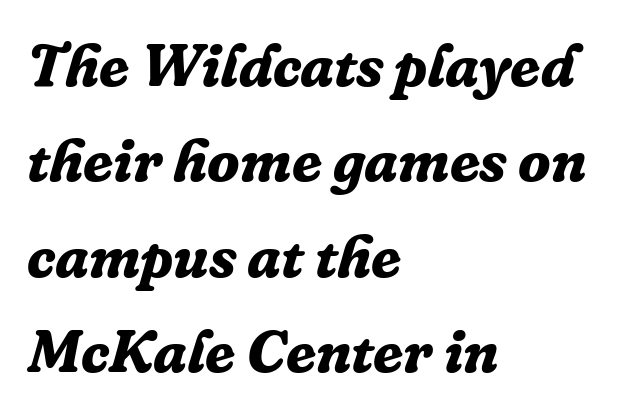
Q: Is the text bold? A: Yes.
Q: Is the text italic (slanted)? A: Yes, it leans right by about 16 degrees.
Q: Is the typeface a serif or a sans-serif typeface? A: Serif.
Q: Is the text underlined? A: No.
Q: How is the paragraph aligned? A: Left-aligned.
Q: Is the spacing between letters normal or unusually wide? A: Normal.
Q: Is the spacing between lines tight, normal or loose? A: Normal.
Q: Width (condensed, normal, or wide)? A: Normal.
Q: Stroke contrast? A: Low.
Q: x-height? A: Medium.
Q: Monospaced? A: No.
